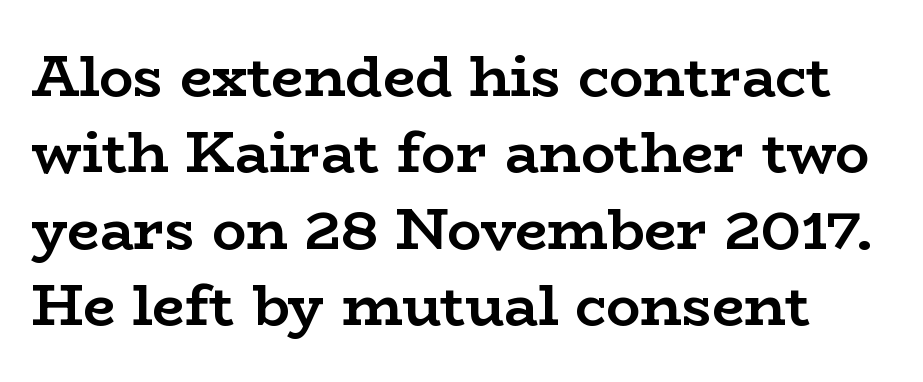
{"serif": "yes", "italic": "no", "bold": "yes", "weight": "semibold", "width": "wide", "stroke_contrast": "low", "x_height": "medium", "monospaced": "no", "underline": "no", "line_spacing": "normal", "line_spacing_ratio": 1.34, "letter_spacing": "normal", "letter_spacing_em": 0.0, "glyph_px": 57}
